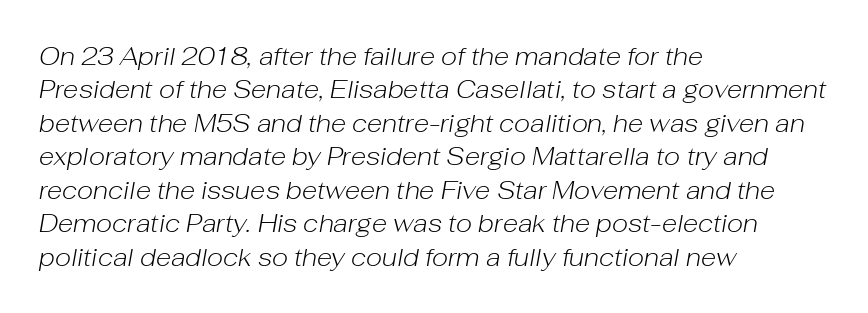
{"italic": "yes", "lean": "right", "slant_degrees": 10, "bold": "no", "underline": "no", "align": "left", "line_spacing": "normal", "line_spacing_ratio": 1.34, "letter_spacing": "normal", "letter_spacing_em": 0.0, "glyph_px": 25}
